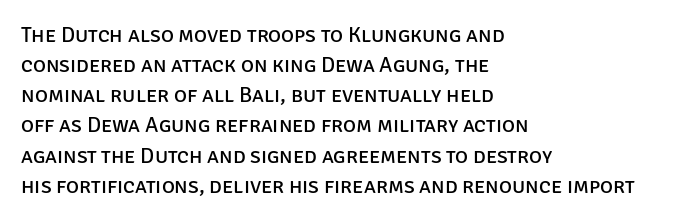
{"italic": "no", "bold": "no", "underline": "no", "align": "left", "line_spacing": "normal", "line_spacing_ratio": 1.37, "letter_spacing": "normal", "letter_spacing_em": 0.0, "glyph_px": 22}
